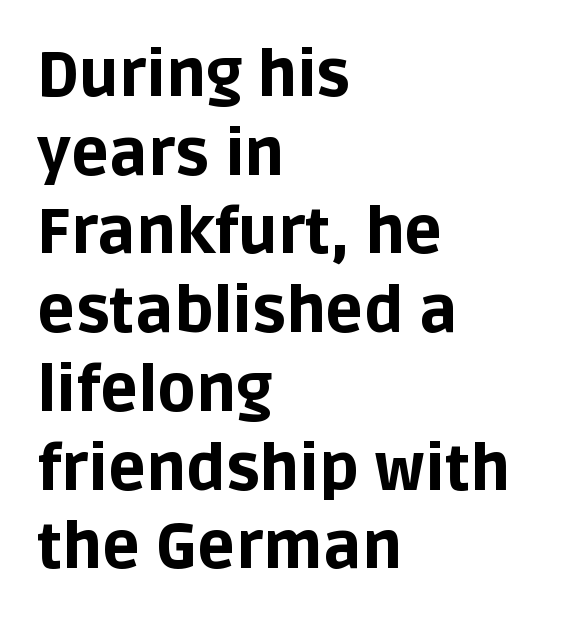
Nothing unusual about the tracking: characters are spaced as the font intends. Every character sits straight up, as roman type does. Type style note: lacks serifs. Notice how thick the strokes are: this is what a full bold looks like.
